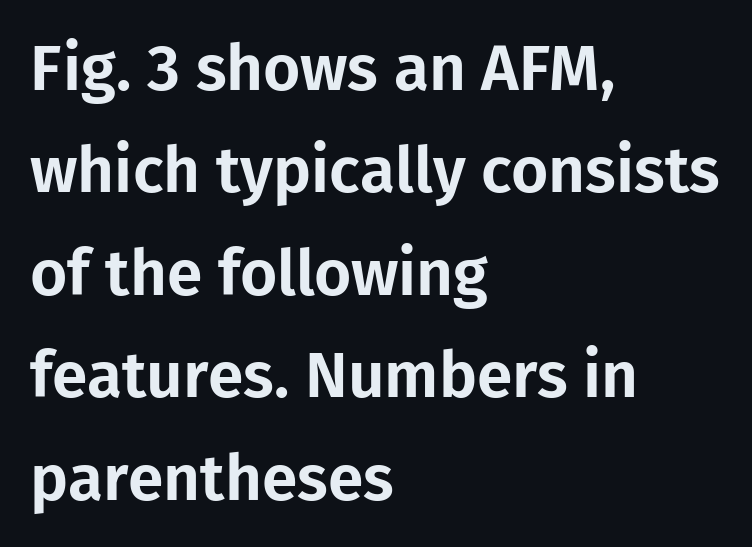
{"serif": "no", "italic": "no", "width": "normal", "stroke_contrast": "low", "x_height": "medium", "monospaced": "no", "underline": "no", "align": "left", "line_spacing": "normal", "line_spacing_ratio": 1.6, "letter_spacing": "normal", "letter_spacing_em": 0.0, "glyph_px": 64}
